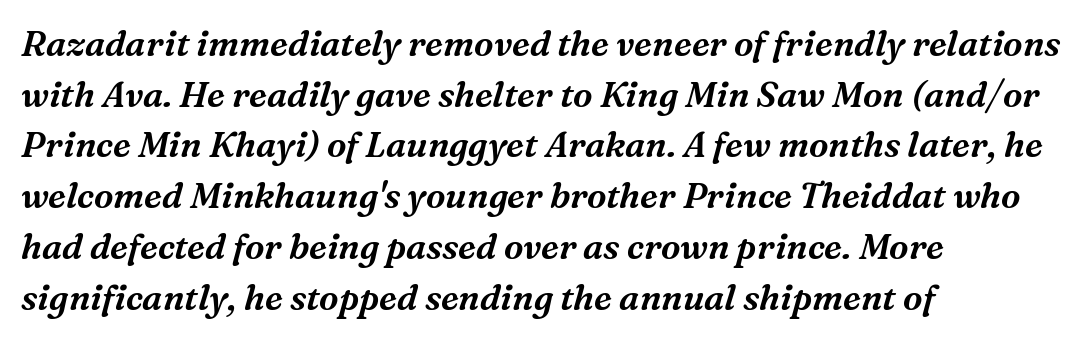
Horizontal alignment here is leftward, the default for most running prose. Each letter keeps its own natural width here, so spacing adapts to shape. The designer left line spacing at the default. Beneath every word, the page is bare. Unlike a clean sans, this face finishes its strokes with serifs.
